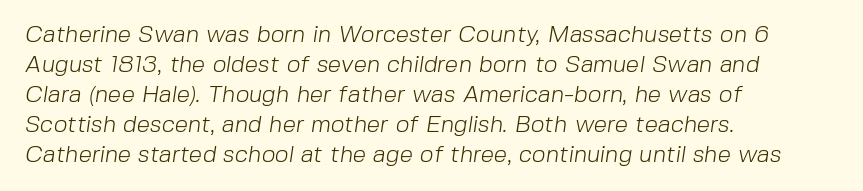
The image shows 24 px text type; set left-aligned, normal line spacing (1.25x), normal letter spacing, not underlined.
